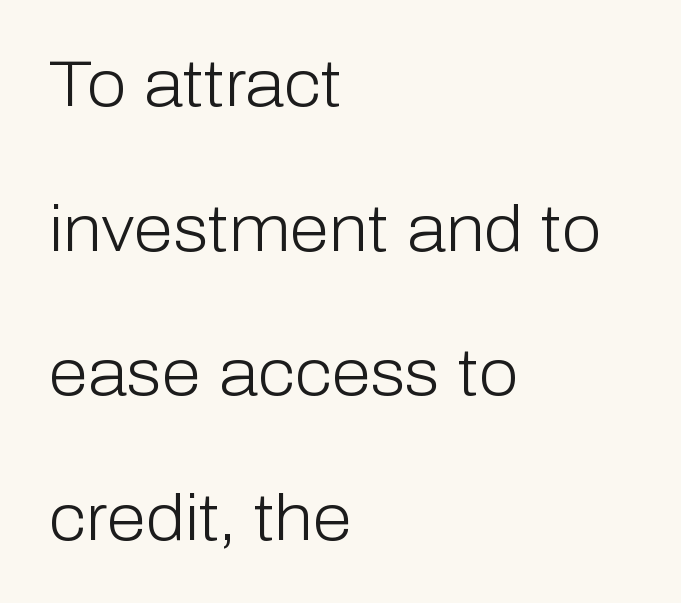
The typeface chosen for these lines omits serifs. Descender tails drop into unmarked territory. The rendering anchors every line to the left-hand side. A typesetter would call this zero additional tracking.
